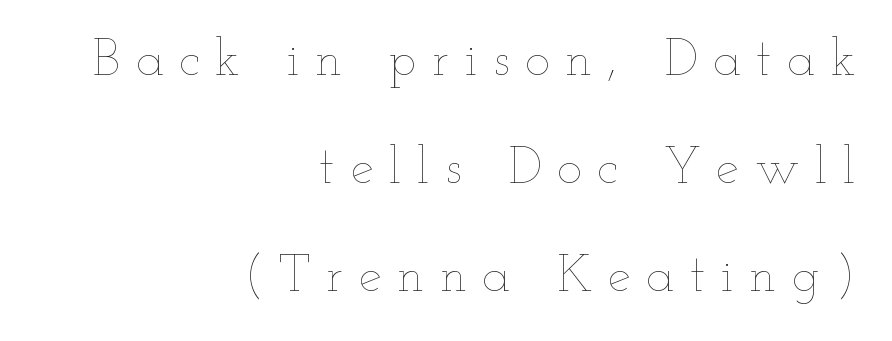
The font sits on the lighter half of the weight spectrum, regular included. Rows of type keep a wide berth in the vertical direction. Bare-footed words on every line. Observe the wide spacing: letters keep a clear distance from each other.
